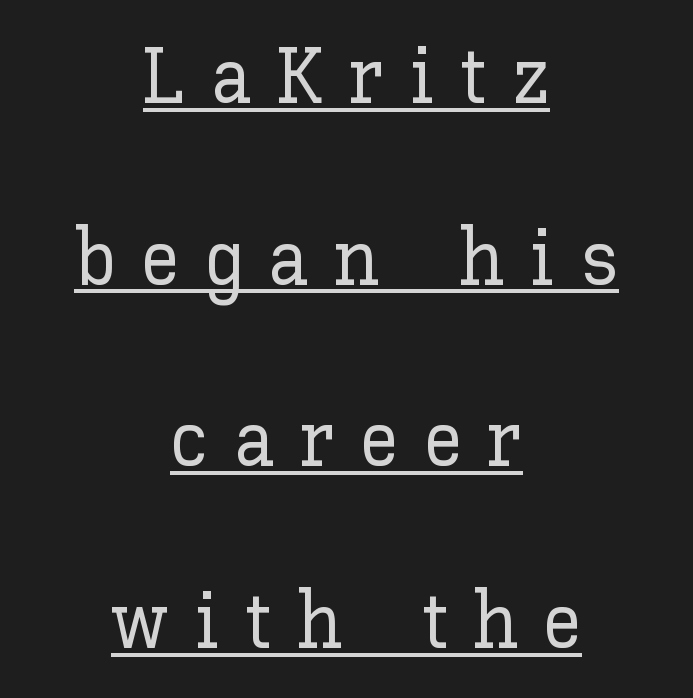
{"italic": "no", "width": "normal", "stroke_contrast": "low", "x_height": "medium", "monospaced": "no", "underline": "yes", "align": "center", "line_spacing": "loose", "line_spacing_ratio": 2.3, "letter_spacing": "wide", "letter_spacing_em": 0.32, "glyph_px": 79}
